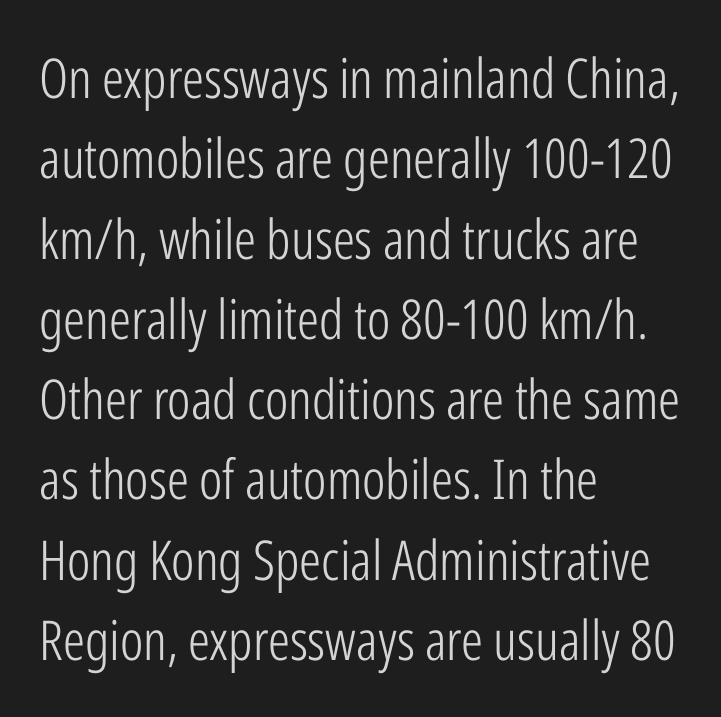
The image shows 55 px light, condensed sans-serif type, upright; set left-aligned, normal line spacing (1.46x), normal letter spacing, not underlined; low stroke contrast and a medium x-height.
